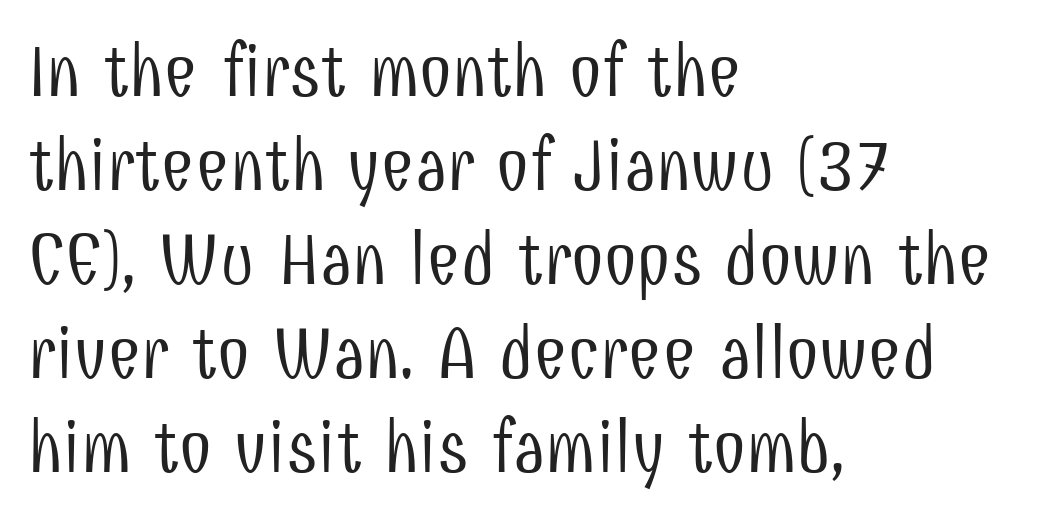
Weight: not bold — regular or lighter. Note the varied advance widths — an 'i' is clearly narrower than an 'm'. Type style note: lacks serifs. Posture: vertical.
